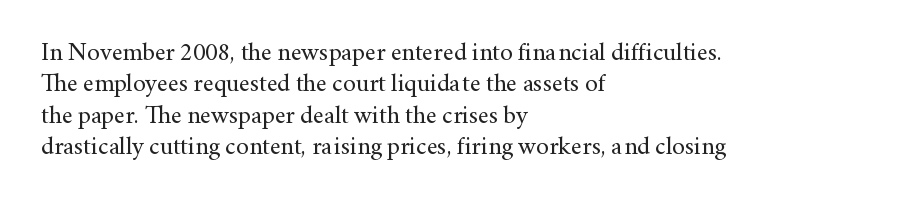
The image shows 25 px text type, upright; set left-aligned, normal line spacing (1.26x), normal letter spacing, not underlined.
